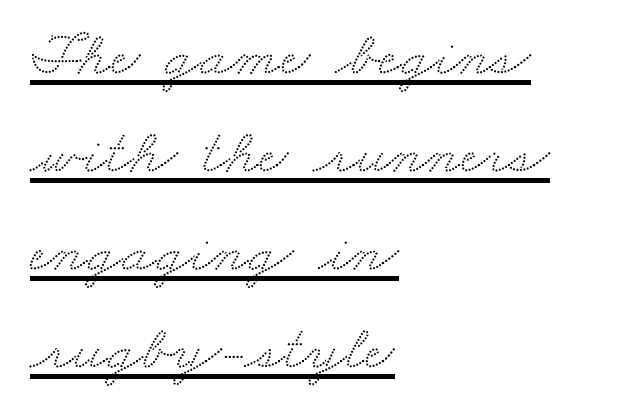
{"serif": "yes", "width": "wide", "stroke_contrast": "medium", "x_height": "small", "monospaced": "no", "underline": "yes", "align": "left", "line_spacing": "normal", "line_spacing_ratio": 1.53, "letter_spacing": "normal", "letter_spacing_em": 0.0, "glyph_px": 64}
